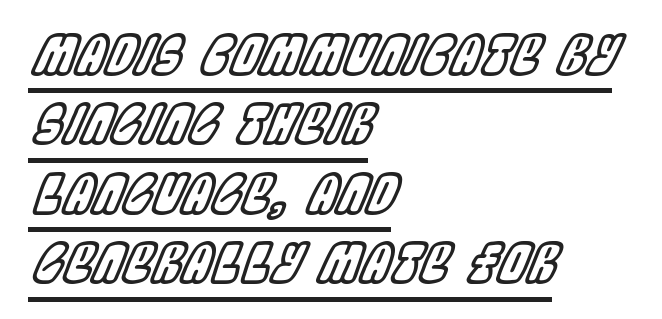
Q: Is the text italic (slanted)? A: Yes, it leans right by about 22 degrees.
Q: Is the text underlined? A: Yes.
Q: How is the paragraph aligned? A: Left-aligned.
Q: Is the spacing between letters normal or unusually wide? A: Normal.
Q: Is the spacing between lines tight, normal or loose? A: Normal.
Q: Width (condensed, normal, or wide)? A: Condensed.
Q: x-height? A: Large.
Q: Monospaced? A: No.
